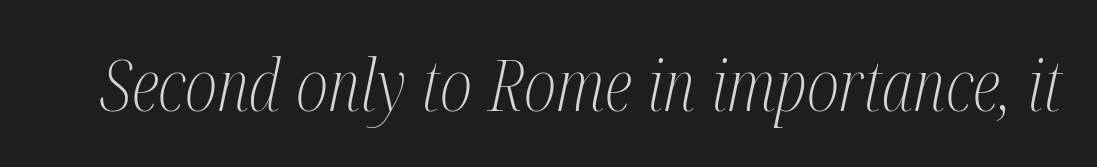
Students, note that the glyphs here touch the page at normal intervals. Serifs: yes, visible at the terminals of the letterforms. The zone under the glyphs is completely vacant. Varying glyph widths throughout — classic text-font behaviour.
